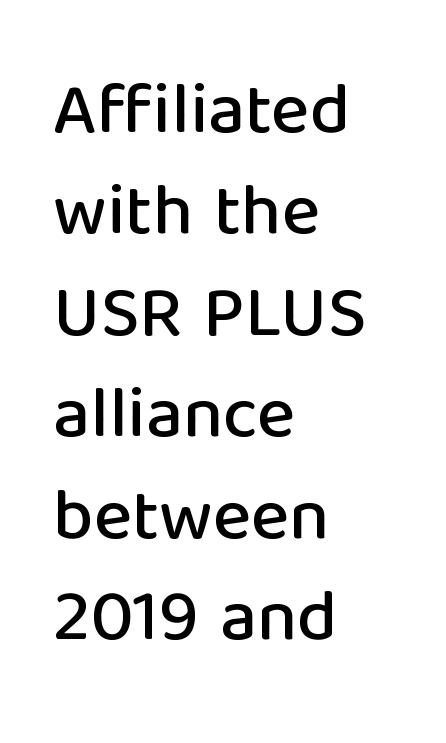
The image shows 73 px sans-serif type, upright; set left-aligned, normal line spacing (1.39x), normal letter spacing, not underlined; low stroke contrast and a medium x-height.
